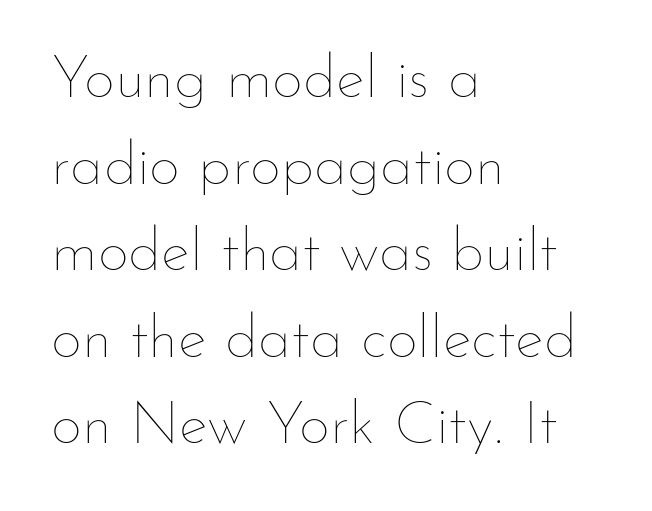
Plain, unruled lines of type. If you drew a line through each stem, it would be perfectly vertical. Horizontal bands of white between lines are of average thickness. Does the copy run flush right? No — it runs flush left. Weight: not bold — regular or lighter.
